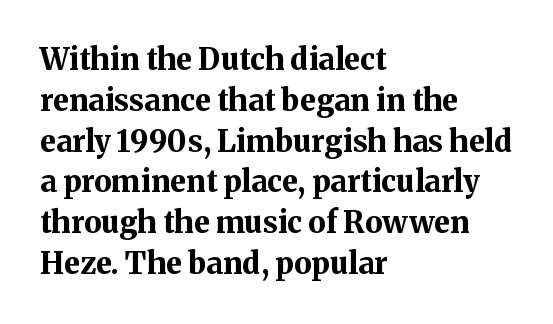
The image shows 30 px bold serif type, upright; set left-aligned, normal line spacing (1.36x), normal letter spacing, not underlined; medium stroke contrast and a medium x-height.
